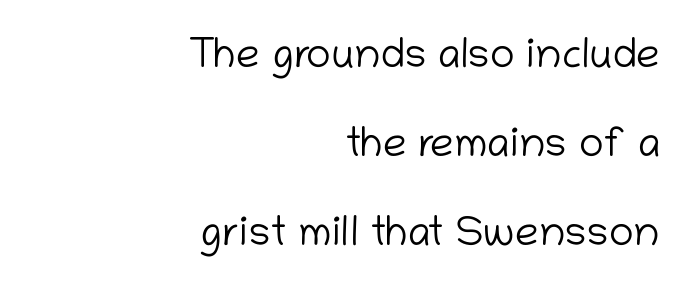
{"serif": "no", "italic": "no", "bold": "no", "weight": "light", "width": "normal", "stroke_contrast": "low", "x_height": "medium", "monospaced": "no", "underline": "no", "align": "right", "line_spacing": "loose", "line_spacing_ratio": 2.12, "letter_spacing": "normal", "letter_spacing_em": 0.0, "glyph_px": 42}
